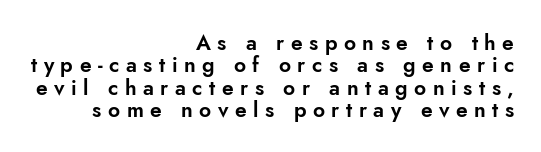
Q: Is the text italic (slanted)? A: No, it is upright.
Q: Is the text underlined? A: No.
Q: How is the paragraph aligned? A: Right-aligned.
Q: Is the spacing between letters normal or unusually wide? A: Unusually wide.
Q: Is the spacing between lines tight, normal or loose? A: Tight.
